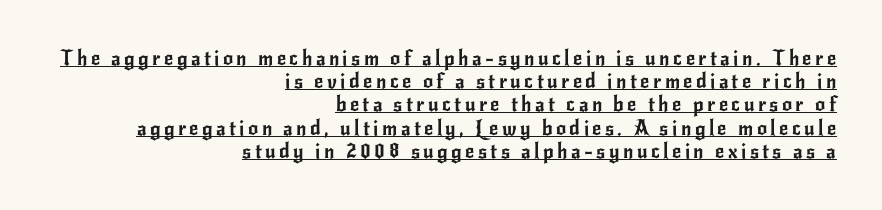
{"italic": "no", "underline": "yes", "align": "right", "line_spacing_ratio": 1.16, "glyph_px": 20}
